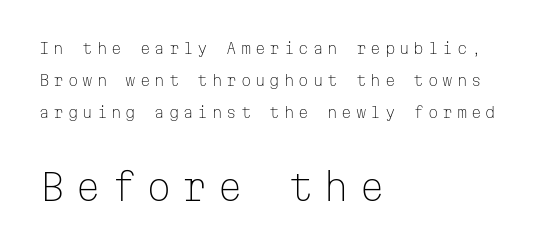
A light-to-regular cut is what we see here. The typeface chosen for these lines omits serifs. Does extra space separate the letters? Yes, quite a lot of it. The leading is generous, giving the passage an open texture. You could count columns in this text — the font is strictly monospaced.
